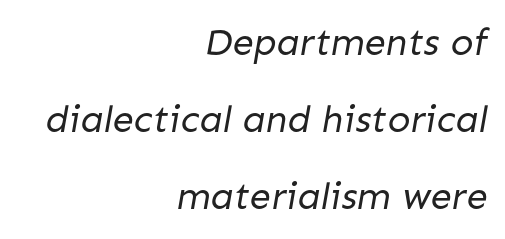
{"serif": "no", "bold": "no", "weight": "regular", "width": "normal", "stroke_contrast": "low", "x_height": "medium", "monospaced": "no", "underline": "no", "align": "right", "line_spacing": "loose", "line_spacing_ratio": 2.02, "letter_spacing": "normal", "letter_spacing_em": 0.0, "glyph_px": 38}
